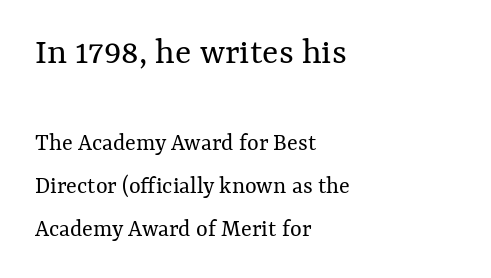
The image shows 38 px regular-weight type, upright; set left-aligned, line spacing 1.72x, normal letter spacing, not underlined; the first (top) block is 1.52x larger; medium stroke contrast and a medium x-height.
